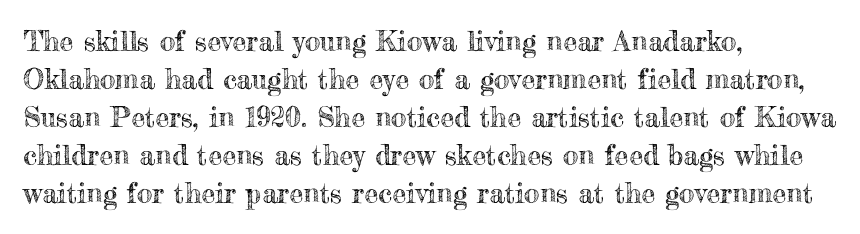
The image shows 28 px text type, upright; set left-aligned, normal line spacing (1.36x), normal letter spacing, not underlined; a small x-height.
